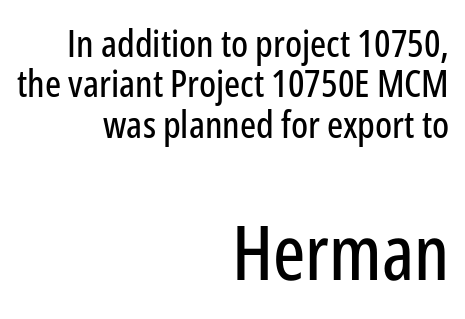
Characters remain perfectly vertical along every line. Block two is the big one; block one sits smaller above it. Tracking here is standard; glyphs follow each other at the usual distance. Letters rest on an invisible, unmarked baseline. Right-aligned paragraph, ragged on the left. Notice how descenders almost collide with the ascenders below — that's tight leading.
